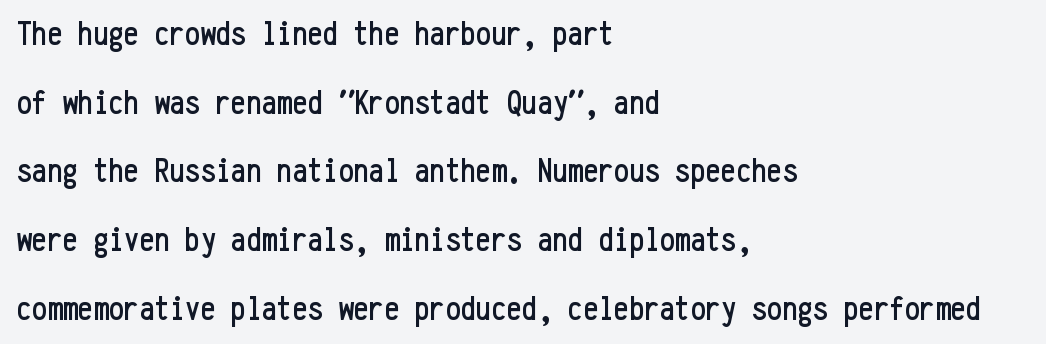
The image shows 34 px condensed sans-serif type, upright, monospaced; set left-aligned, loose line spacing (2.02x), normal letter spacing, not underlined; low stroke contrast and a medium x-height.
